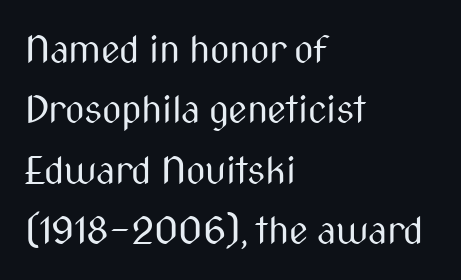
{"serif": "no", "italic": "no", "bold": "no", "weight": "regular", "width": "condensed", "stroke_contrast": "medium", "x_height": "medium", "monospaced": "no", "underline": "no", "align": "left", "line_spacing": "normal", "line_spacing_ratio": 1.59, "letter_spacing": "normal", "letter_spacing_em": 0.0, "glyph_px": 38}
